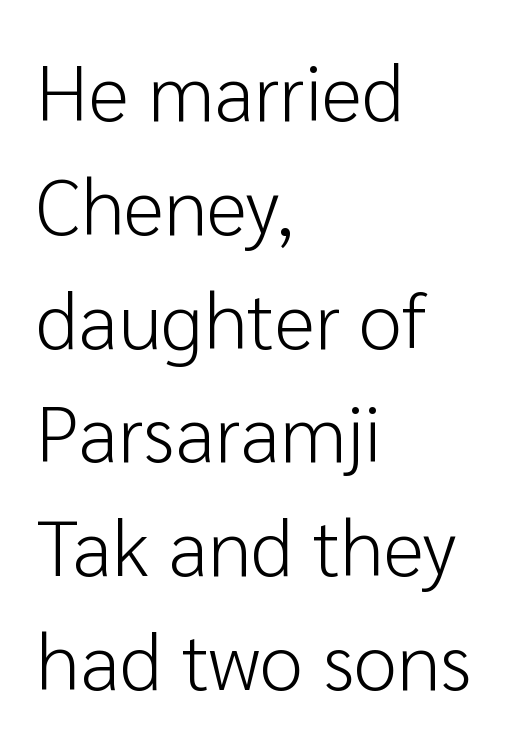
Nothing unusual about the tracking: characters are spaced as the font intends. Italic? Not at all — the glyphs are vertical. The foot of each line stays bare and open. Is the stroke heavy? The answer is a plain regular-or-lighter.
